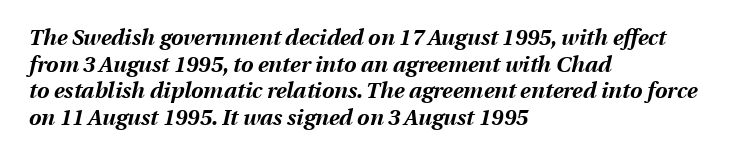
Q: Is the text bold? A: Yes.
Q: Is the text italic (slanted)? A: Yes, it leans right by about 13 degrees.
Q: Is the text underlined? A: No.
Q: How is the paragraph aligned? A: Left-aligned.
Q: Is the spacing between letters normal or unusually wide? A: Normal.
